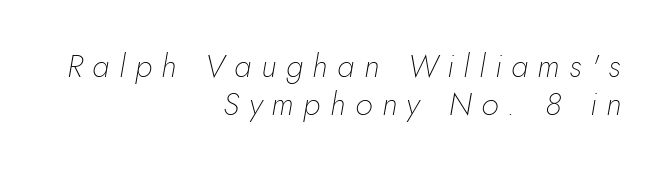
The image shows 32 px thin type, italic (leaning right); set right-aligned, line spacing 1.18x, unusually wide letter spacing (+0.3 em), not underlined; low stroke contrast and a small x-height.
